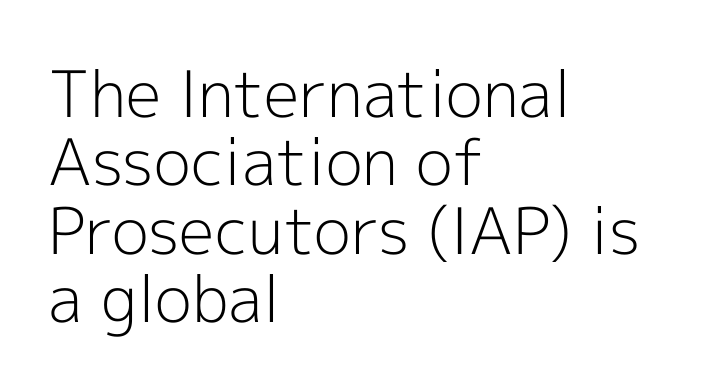
{"serif": "no", "italic": "no", "bold": "no", "weight": "light", "width": "normal", "x_height": "medium", "monospaced": "no", "underline": "no", "align": "left", "line_spacing": "tight", "line_spacing_ratio": 1.07, "letter_spacing": "normal", "letter_spacing_em": 0.0, "glyph_px": 64}
